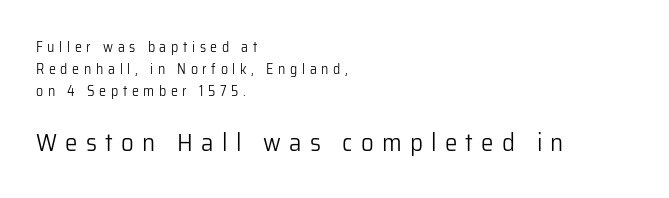
Counters stay open thanks to moderate or lighter strokes. The paragraph shown leans on its left margin. Does the bottom block carry the larger type? Yes, it does. In terms of posture, this sample is upright. Descenders hang freely into open space.
